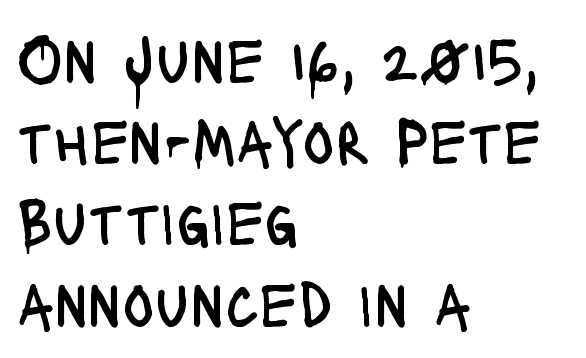
Q: Is the text bold? A: No.
Q: Is the text italic (slanted)? A: No, it is upright.
Q: Is the typeface a serif or a sans-serif typeface? A: Sans-serif.
Q: Is the text underlined? A: No.
Q: How is the paragraph aligned? A: Left-aligned.
Q: Is the spacing between letters normal or unusually wide? A: Normal.
Q: Width (condensed, normal, or wide)? A: Condensed.
Q: Stroke contrast? A: Low.
Q: x-height? A: Large.
Q: Monospaced? A: No.
